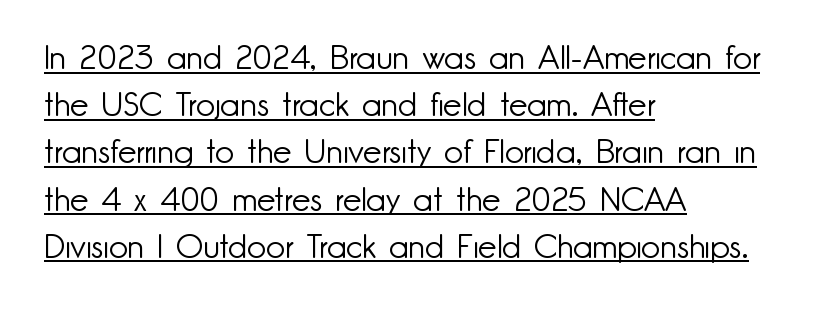
Q: Is the text bold? A: No.
Q: Is the text italic (slanted)? A: No, it is upright.
Q: Is the typeface a serif or a sans-serif typeface? A: Sans-serif.
Q: Is the text underlined? A: Yes.
Q: How is the paragraph aligned? A: Left-aligned.
Q: Is the spacing between letters normal or unusually wide? A: Normal.
Q: Is the spacing between lines tight, normal or loose? A: Normal.
Q: Width (condensed, normal, or wide)? A: Normal.
Q: Stroke contrast? A: Low.
Q: x-height? A: Small.
Q: Monospaced? A: No.
